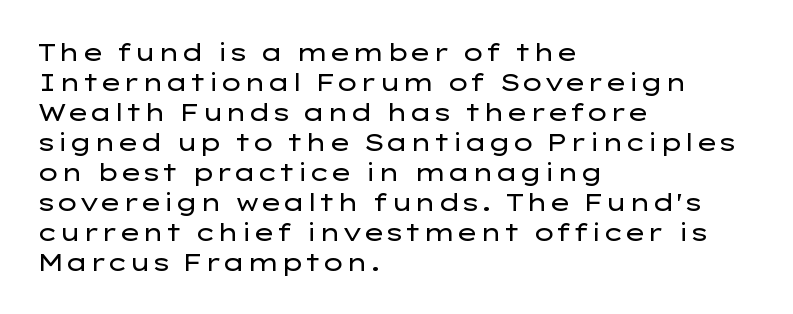
Honestly, there is no underline to notice here at all. The font's upright variant was chosen for this text. Horizontally, the lines are justified to the leading edge only. Bold? No — there's no thickening of the strokes.
